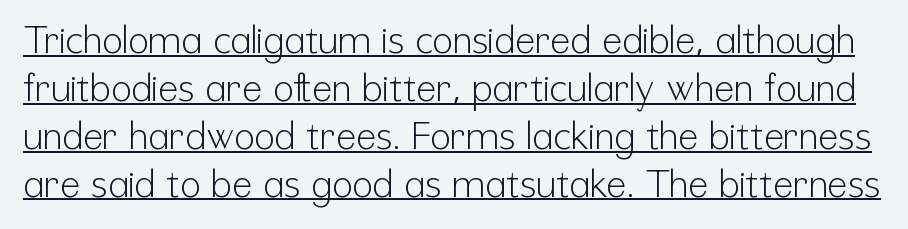
Each new line begins a customary step beneath the previous one. Each letter keeps its own natural width here, so spacing adapts to shape. In terms of letterform style, serifs are entirely absent. The font is comparable to plain body text, perhaps lighter. What decoration does the sample have? An underline.
